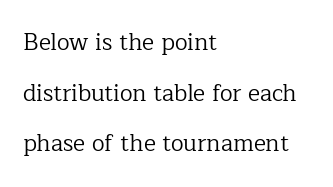
{"italic": "no", "bold": "no", "underline": "no", "align": "left", "line_spacing": "loose", "line_spacing_ratio": 2.2, "letter_spacing": "normal", "letter_spacing_em": 0.0, "glyph_px": 23}
